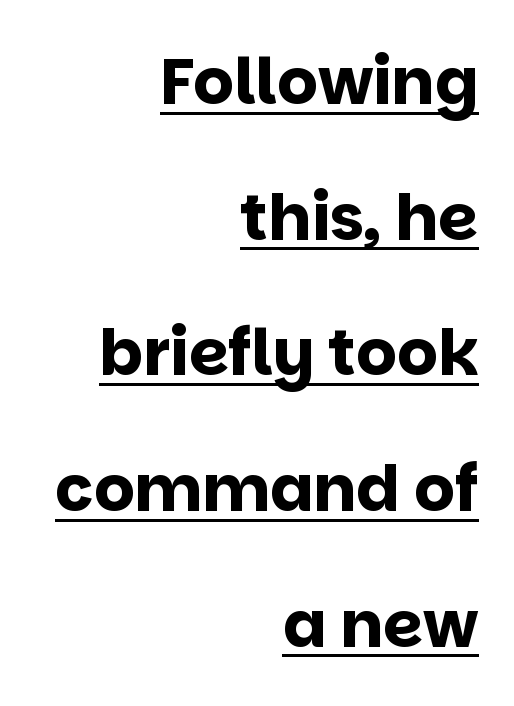
Tracking value appears to be zero — textbook default spacing. Like a heading marked for emphasis, these lines bear an underscore. Compared with a flush-left layout, this one pins lines to the opposite, right side. This sample uses an upright cut, with every glyph sitting square on the baseline. How would I describe the line gaps? Wide and relaxed. This rendering employs a face without finishing strokes, i.e., a sans-serif.
